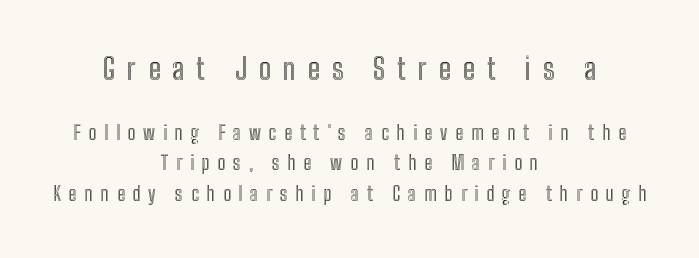
Q: Is the text italic (slanted)? A: No, it is upright.
Q: Is the text underlined? A: No.
Q: How is the paragraph aligned? A: Centered.
Q: Is the spacing between letters normal or unusually wide? A: Unusually wide.
Q: Is the spacing between lines tight, normal or loose? A: Normal.
Q: Which block of text is set in a larger size, the first (top) or the second (bottom)? A: The first (top) one.
Q: Width (condensed, normal, or wide)? A: Condensed.
Q: x-height? A: Medium.
Q: Monospaced? A: No.
